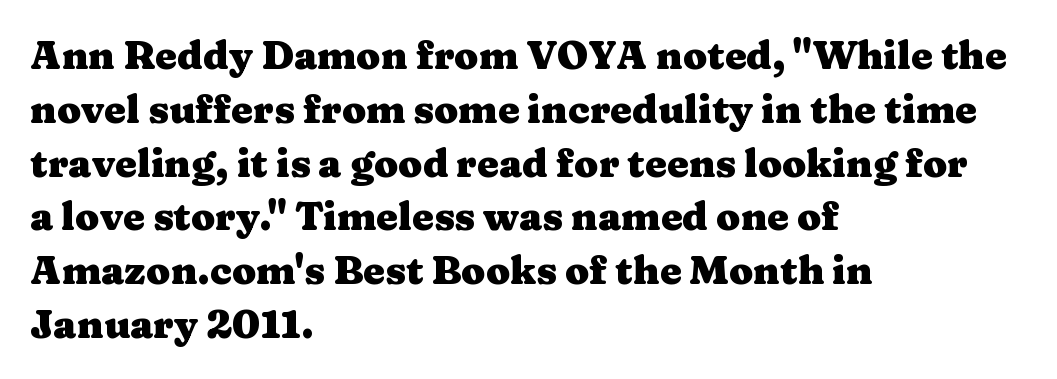
{"serif": "yes", "italic": "no", "bold": "yes", "weight": "heavy", "width": "wide", "stroke_contrast": "medium", "x_height": "medium", "monospaced": "no", "underline": "no", "align": "left", "line_spacing": "normal", "line_spacing_ratio": 1.38, "letter_spacing": "normal", "letter_spacing_em": 0.0, "glyph_px": 39}
